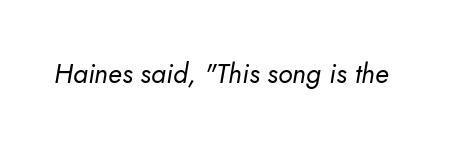
{"italic": "yes", "lean": "right", "slant_degrees": 10, "bold": "no", "underline": "no", "letter_spacing": "normal", "letter_spacing_em": 0.0, "glyph_px": 27}
